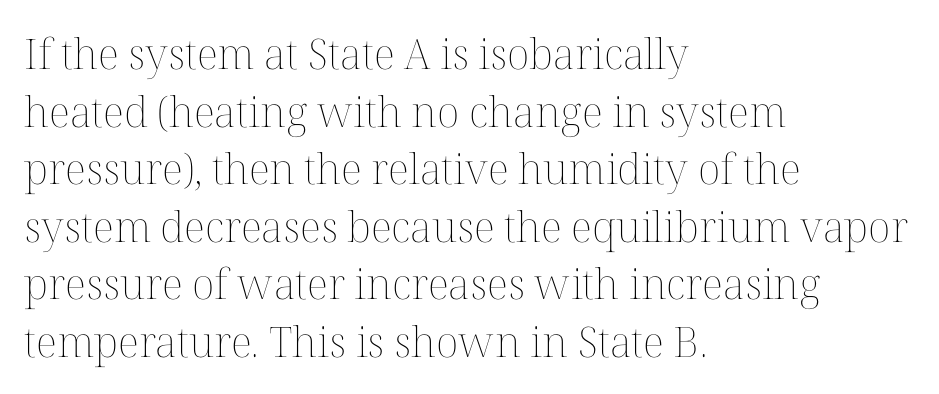
{"italic": "no", "bold": "no", "weight": "thin", "width": "normal", "stroke_contrast": "medium", "x_height": "medium", "monospaced": "no", "underline": "no", "align": "left", "line_spacing": "normal", "line_spacing_ratio": 1.37, "letter_spacing": "normal", "letter_spacing_em": 0.0, "glyph_px": 42}
